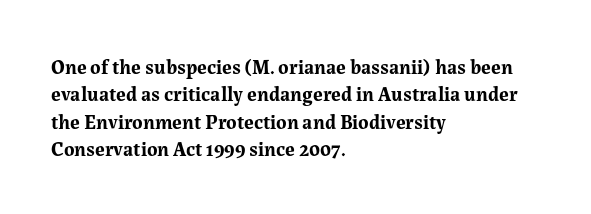
Here the glyphs are tracked normally, forming tight word shapes. The lettering stays uniformly vertical, giving the passage a roman look. The strokes are fattened all the way to bold. This sample keeps an unexceptional amount of space between lines. Underline: absent.
